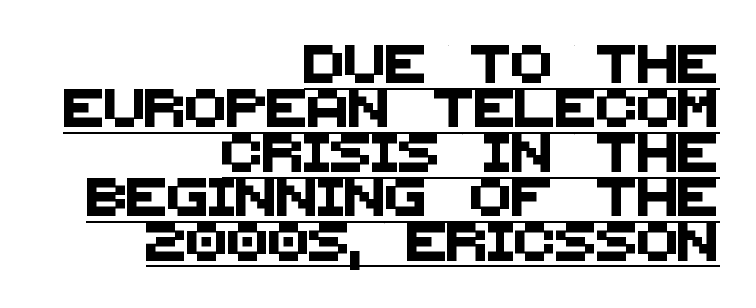
The image shows 38 px sans-serif type; set right-aligned, line spacing 1.17x, normal letter spacing, underlined; medium stroke contrast and a large x-height.
